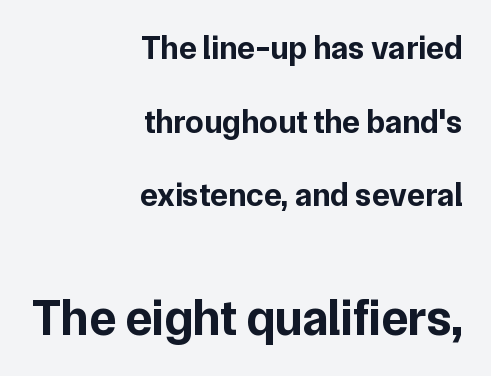
{"serif": "no", "italic": "no", "bold": "yes", "weight": "bold", "width": "normal", "stroke_contrast": "low", "x_height": "medium", "monospaced": "no", "underline": "no", "align": "right", "line_spacing": "loose", "line_spacing_ratio": 2.23, "letter_spacing": "normal", "letter_spacing_em": 0.0, "larger_block": "second", "size_ratio": 1.52, "glyph_px": 50}
